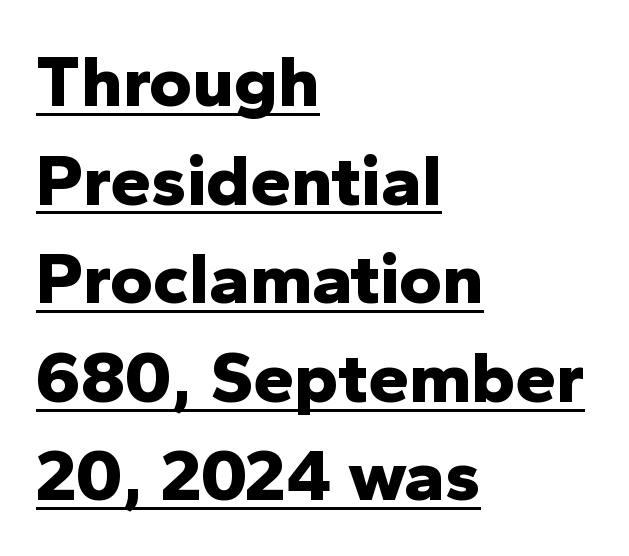
The image shows 73 px bold sans-serif type, upright; set left-aligned, normal line spacing (1.35x), normal letter spacing, underlined; low stroke contrast and a medium x-height.
